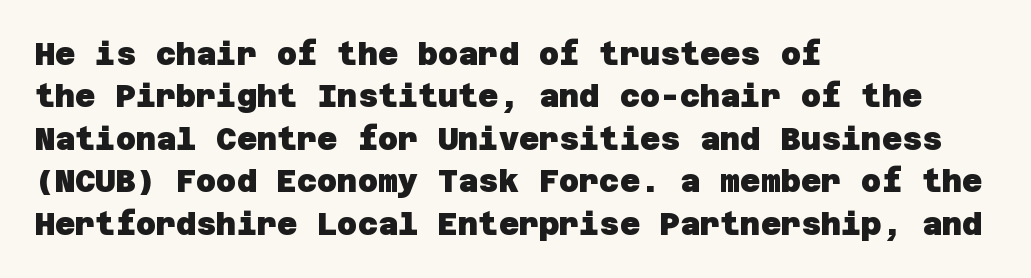
{"serif": "no", "bold": "yes", "weight": "heavy", "width": "normal", "stroke_contrast": "low", "x_height": "large", "underline": "no", "align": "left", "line_spacing": "normal", "line_spacing_ratio": 1.37, "letter_spacing": "normal", "letter_spacing_em": 0.0, "glyph_px": 31}
